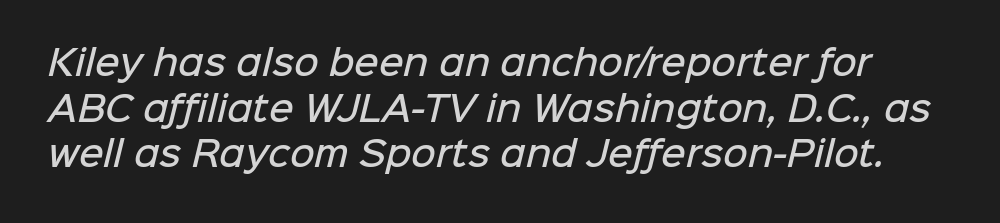
Q: Is the text bold? A: Semi-bold.
Q: Is the typeface a serif or a sans-serif typeface? A: Sans-serif.
Q: Is the text underlined? A: No.
Q: Is the spacing between letters normal or unusually wide? A: Normal.
Q: Is the spacing between lines tight, normal or loose? A: Normal.
Q: Width (condensed, normal, or wide)? A: Normal.
Q: Stroke contrast? A: Low.
Q: x-height? A: Medium.
Q: Monospaced? A: No.
